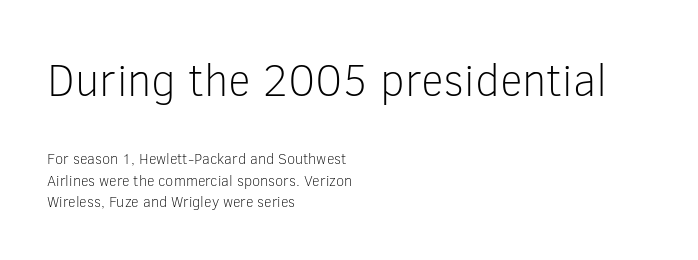
The foot of each line stays bare and open. Standard letterfit; no display-style spreading of the glyphs. Character widths vary here, with narrow letters taking less room than wide ones. The rendering shrinks the type as you move from the upper chunk to the lower.
